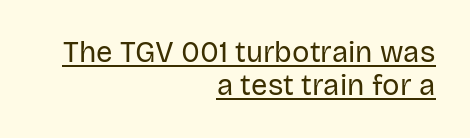
Q: Is the text bold? A: No.
Q: Is the text italic (slanted)? A: No, it is upright.
Q: Is the typeface a serif or a sans-serif typeface? A: Sans-serif.
Q: Is the text underlined? A: Yes.
Q: How is the paragraph aligned? A: Right-aligned.
Q: Is the spacing between letters normal or unusually wide? A: Normal.
Q: Is the spacing between lines tight, normal or loose? A: Tight.
Q: Width (condensed, normal, or wide)? A: Normal.
Q: Stroke contrast? A: Low.
Q: x-height? A: Large.
Q: Monospaced? A: No.
